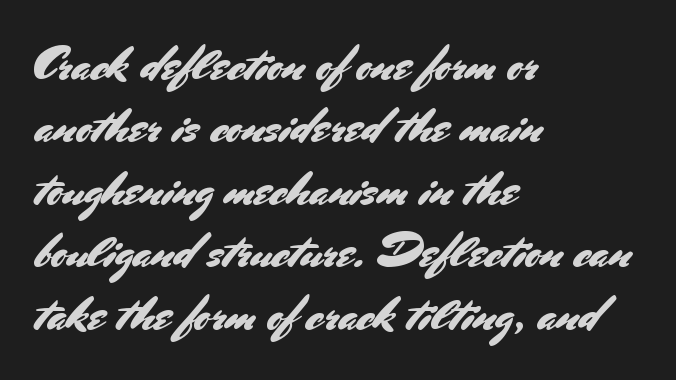
{"serif": "no", "width": "normal", "stroke_contrast": "medium", "x_height": "small", "monospaced": "no", "underline": "no", "align": "left", "line_spacing": "normal", "line_spacing_ratio": 1.3, "letter_spacing": "normal", "letter_spacing_em": 0.0, "glyph_px": 48}
